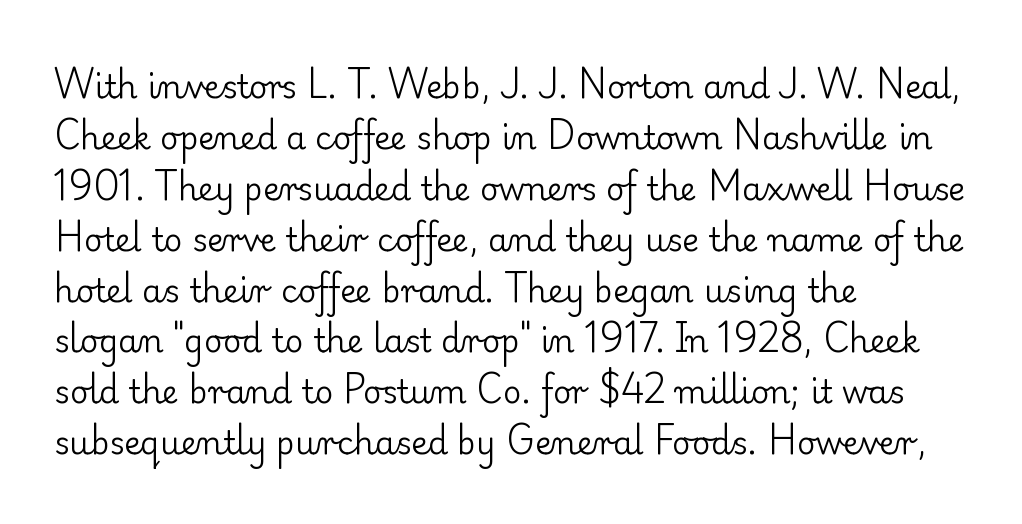
Q: Is the text bold? A: No.
Q: Is the text italic (slanted)? A: No, it is upright.
Q: Is the typeface a serif or a sans-serif typeface? A: Serif.
Q: Is the text underlined? A: No.
Q: How is the paragraph aligned? A: Left-aligned.
Q: Is the spacing between letters normal or unusually wide? A: Normal.
Q: Is the spacing between lines tight, normal or loose? A: Normal.
Q: Width (condensed, normal, or wide)? A: Normal.
Q: Stroke contrast? A: Low.
Q: x-height? A: Small.
Q: Monospaced? A: No.
